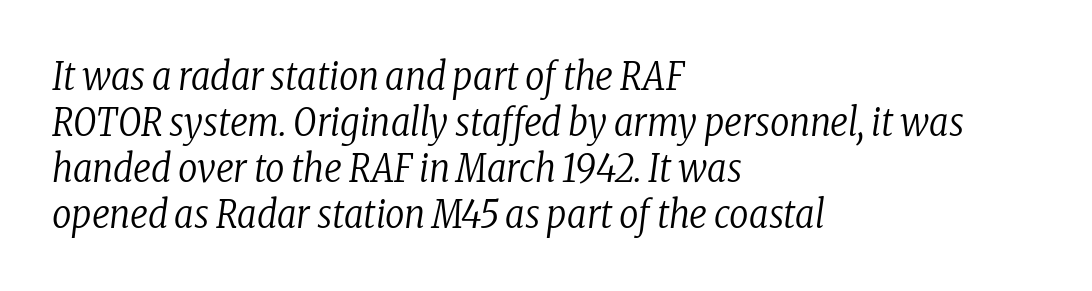
Q: Is the text bold? A: No.
Q: Is the text italic (slanted)? A: Yes, it leans right by about 8 degrees.
Q: Is the typeface a serif or a sans-serif typeface? A: Serif.
Q: Is the text underlined? A: No.
Q: How is the paragraph aligned? A: Left-aligned.
Q: Is the spacing between letters normal or unusually wide? A: Normal.
Q: Width (condensed, normal, or wide)? A: Condensed.
Q: Stroke contrast? A: Low.
Q: x-height? A: Medium.
Q: Monospaced? A: No.
